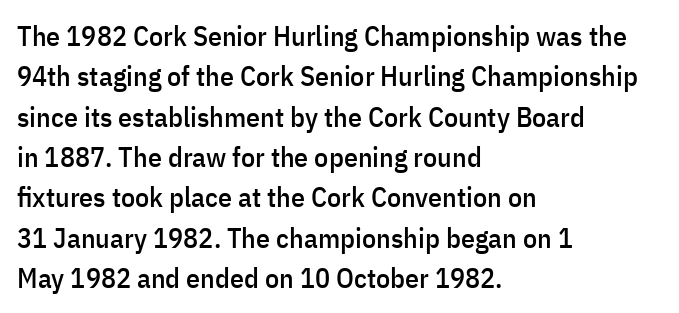
{"serif": "no", "italic": "no", "width": "condensed", "stroke_contrast": "low", "x_height": "medium", "monospaced": "no", "underline": "no", "align": "left", "line_spacing": "normal", "line_spacing_ratio": 1.44, "letter_spacing": "normal", "letter_spacing_em": 0.0, "glyph_px": 28}
